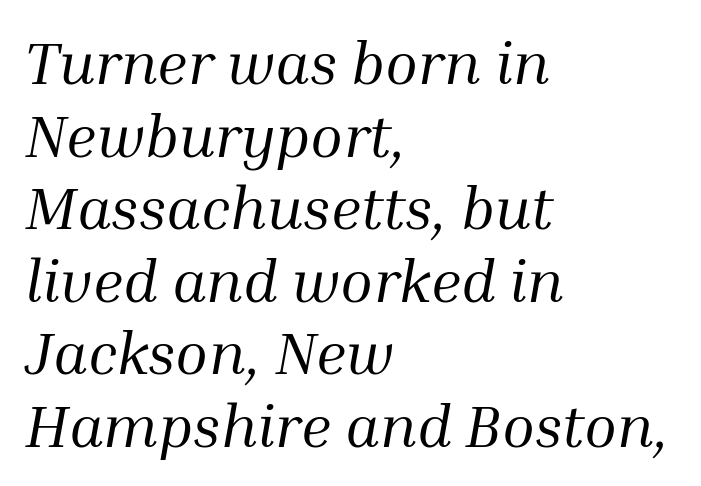
In terms of letterform style, serifs are clearly present. The typeface has the unassuming heft of standard copy or less. These lines were composed using italics. The letterforms sit shoulder to shoulder at normal distance. Descenders hang freely into open space. The compositor pushed each line to the left boundary.
